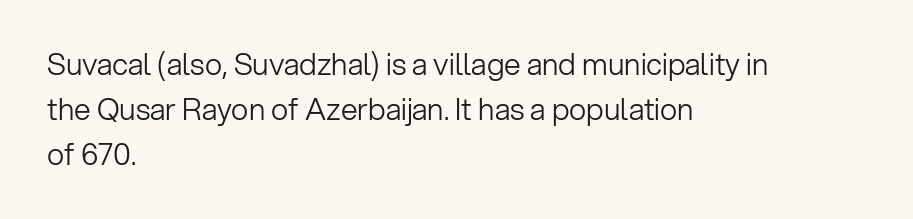
Q: Is the text bold? A: No.
Q: Is the text italic (slanted)? A: No, it is upright.
Q: Is the typeface a serif or a sans-serif typeface? A: Sans-serif.
Q: Is the text underlined? A: No.
Q: How is the paragraph aligned? A: Left-aligned.
Q: Is the spacing between letters normal or unusually wide? A: Normal.
Q: Is the spacing between lines tight, normal or loose? A: Normal.
Q: Width (condensed, normal, or wide)? A: Normal.
Q: Stroke contrast? A: Low.
Q: x-height? A: Medium.
Q: Monospaced? A: No.
